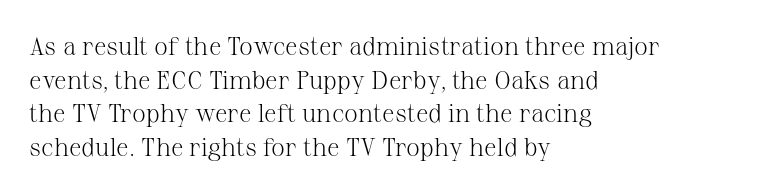
The image shows 25 px text type, upright; set left-aligned, normal line spacing (1.35x), normal letter spacing, not underlined.
